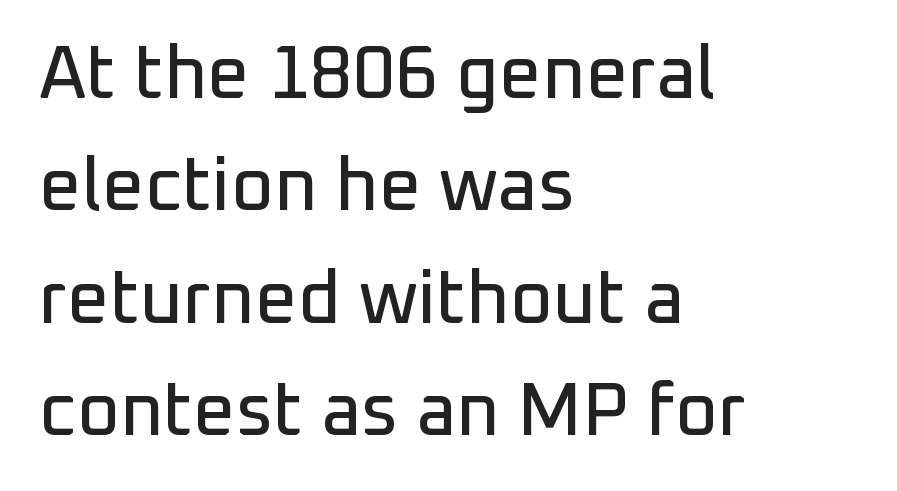
Q: Is the text italic (slanted)? A: No, it is upright.
Q: Is the typeface a serif or a sans-serif typeface? A: Sans-serif.
Q: Is the text underlined? A: No.
Q: How is the paragraph aligned? A: Left-aligned.
Q: Is the spacing between letters normal or unusually wide? A: Normal.
Q: Is the spacing between lines tight, normal or loose? A: Normal.
Q: Width (condensed, normal, or wide)? A: Normal.
Q: Stroke contrast? A: Low.
Q: x-height? A: Medium.
Q: Monospaced? A: No.
